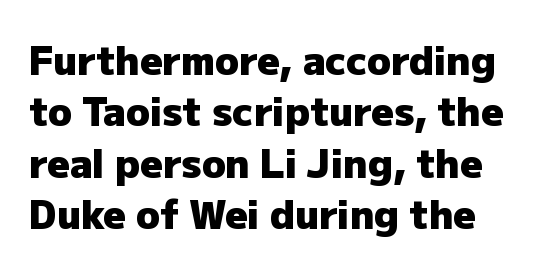
The image shows 39 px heavy sans-serif type, upright; set normal line spacing (1.32x), normal letter spacing, not underlined; low stroke contrast and a medium x-height.
